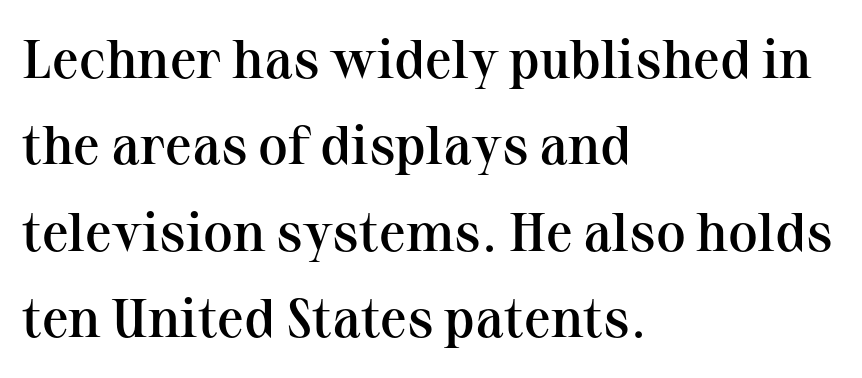
{"serif": "yes", "italic": "no", "bold": "semi", "weight": "semibold", "width": "normal", "stroke_contrast": "medium", "x_height": "medium", "monospaced": "no", "underline": "no", "align": "left", "line_spacing": "normal", "line_spacing_ratio": 1.6, "letter_spacing": "normal", "letter_spacing_em": 0.0, "glyph_px": 54}
